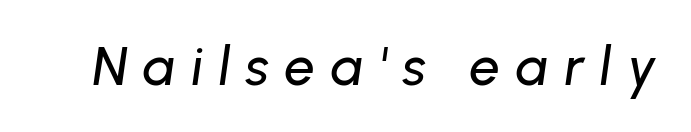
{"italic": "yes", "lean": "right", "slant_degrees": 8, "width": "normal", "stroke_contrast": "low", "x_height": "medium", "monospaced": "no", "underline": "no", "letter_spacing": "wide", "letter_spacing_em": 0.29, "glyph_px": 54}
